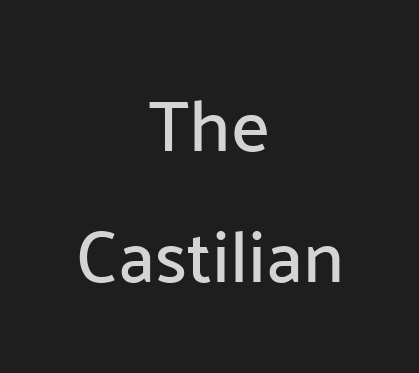
The image shows 73 px sans-serif type, upright; set centered, line spacing 1.8x, normal letter spacing, not underlined; low stroke contrast and a medium x-height.
